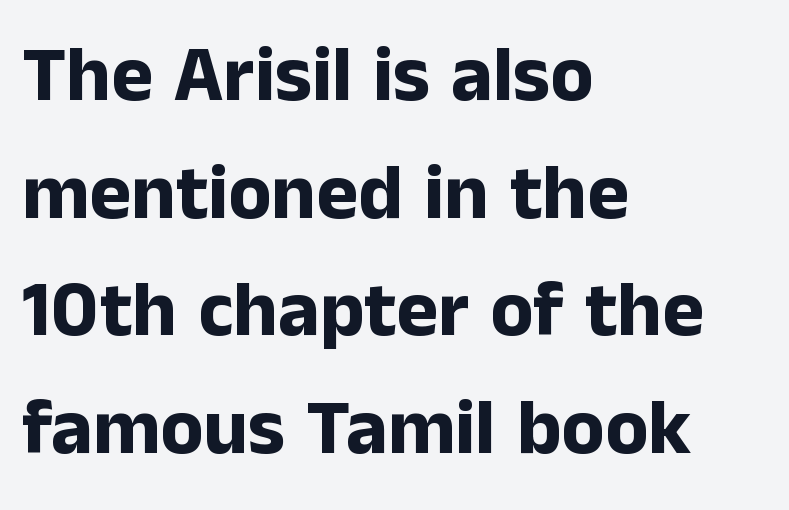
{"serif": "no", "italic": "no", "bold": "yes", "weight": "bold", "width": "normal", "stroke_contrast": "low", "x_height": "medium", "monospaced": "no", "underline": "no", "align": "left", "line_spacing": "normal", "line_spacing_ratio": 1.49, "letter_spacing": "normal", "letter_spacing_em": 0.0, "glyph_px": 79}
